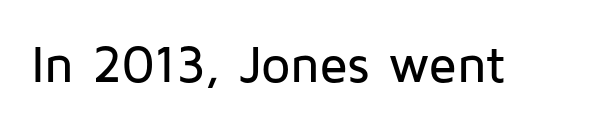
{"serif": "no", "italic": "no", "width": "normal", "stroke_contrast": "low", "x_height": "medium", "monospaced": "no", "underline": "no", "letter_spacing": "normal", "letter_spacing_em": 0.0, "glyph_px": 52}
